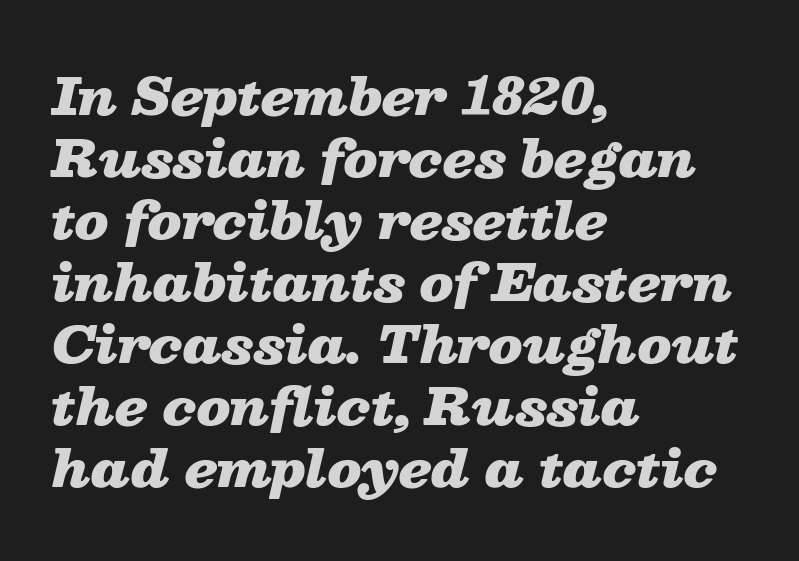
{"italic": "yes", "lean": "right", "slant_degrees": 13, "bold": "yes", "weight": "heavy", "width": "wide", "stroke_contrast": "low", "x_height": "medium", "monospaced": "no", "underline": "no", "align": "left", "line_spacing_ratio": 1.24, "letter_spacing": "normal", "letter_spacing_em": 0.0, "glyph_px": 50}
